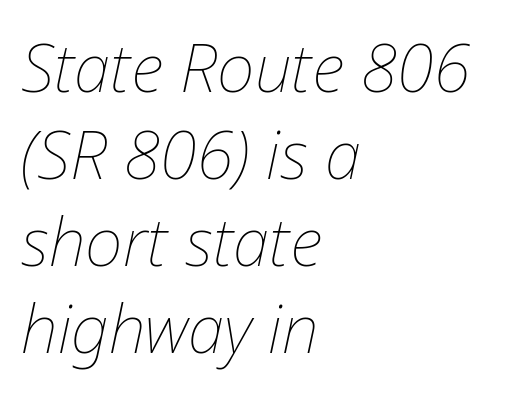
{"italic": "yes", "lean": "right", "slant_degrees": 12, "bold": "no", "weight": "thin", "width": "normal", "stroke_contrast": "low", "x_height": "medium", "monospaced": "no", "underline": "no", "align": "left", "line_spacing": "normal", "line_spacing_ratio": 1.32, "letter_spacing": "normal", "letter_spacing_em": 0.0, "glyph_px": 66}
